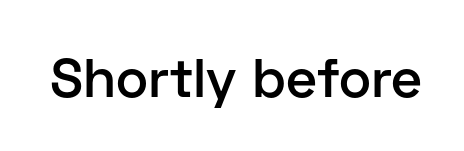
Q: Is the text bold? A: Semi-bold.
Q: Is the text italic (slanted)? A: No, it is upright.
Q: Is the typeface a serif or a sans-serif typeface? A: Sans-serif.
Q: Is the text underlined? A: No.
Q: Is the spacing between letters normal or unusually wide? A: Normal.
Q: Width (condensed, normal, or wide)? A: Normal.
Q: Stroke contrast? A: Low.
Q: x-height? A: Medium.
Q: Monospaced? A: No.
